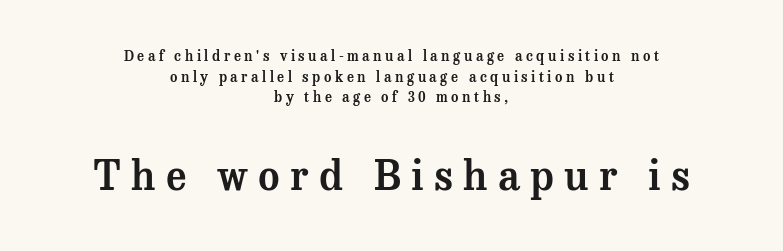
{"serif": "yes", "italic": "no", "width": "normal", "stroke_contrast": "medium", "x_height": "medium", "monospaced": "no", "underline": "no", "align": "center", "line_spacing": "normal", "line_spacing_ratio": 1.48, "letter_spacing": "wide", "letter_spacing_em": 0.25, "larger_block": "second", "size_ratio": 2.93, "glyph_px": 41}
